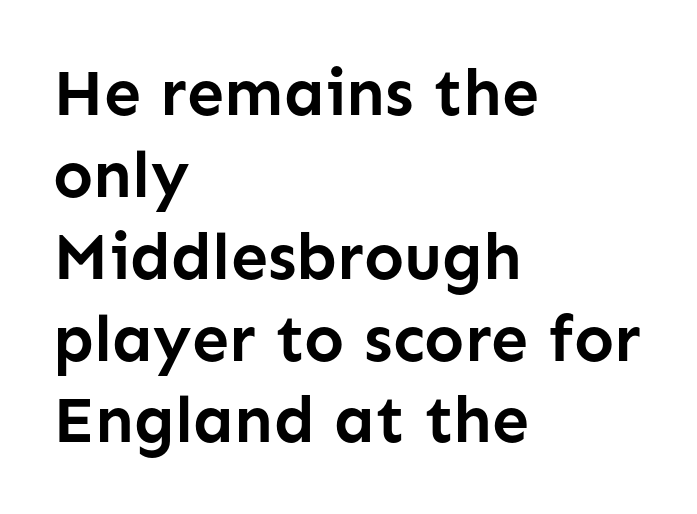
The image shows 66 px semibold sans-serif type, upright; set left-aligned, line spacing 1.24x, normal letter spacing, not underlined; low stroke contrast and a medium x-height.
